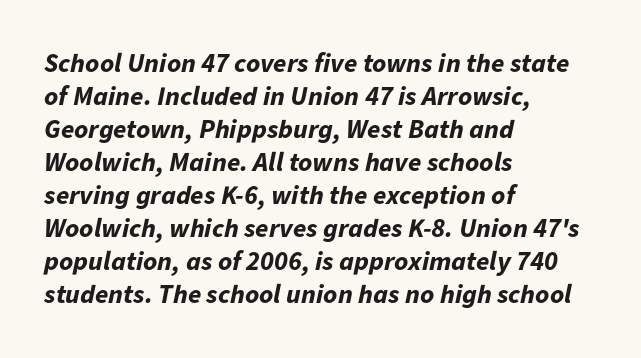
The image shows 27 px bold type, italic (leaning right); set left-aligned, line spacing 1.22x, normal letter spacing, not underlined.
